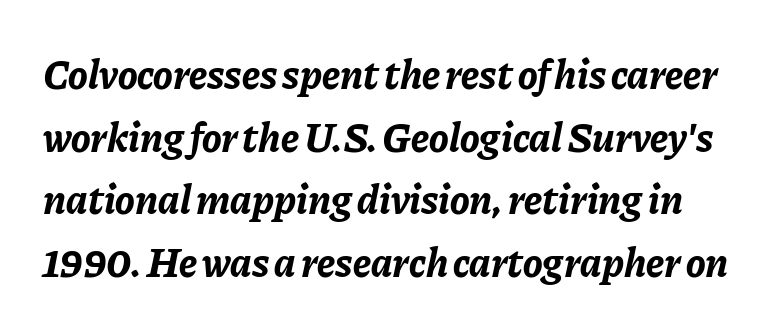
The image shows 41 px bold type, italic (leaning right); set normal line spacing (1.53x), normal letter spacing, not underlined; low stroke contrast and a medium x-height.
